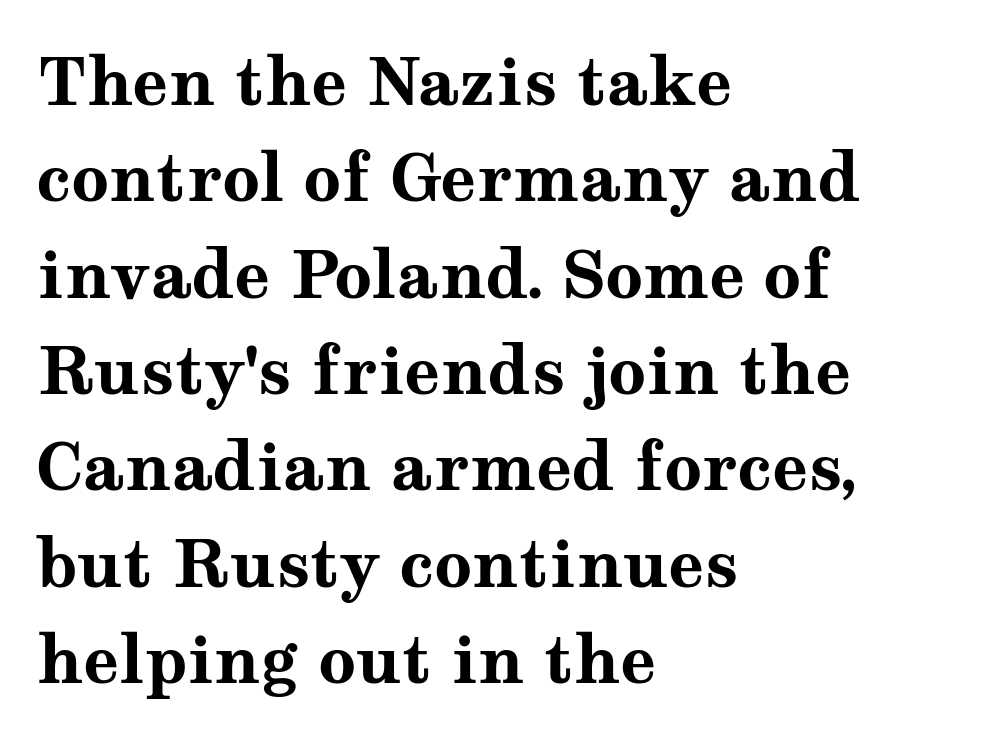
Q: Is the text bold? A: Yes.
Q: Is the text italic (slanted)? A: No, it is upright.
Q: Is the typeface a serif or a sans-serif typeface? A: Serif.
Q: Is the text underlined? A: No.
Q: How is the paragraph aligned? A: Left-aligned.
Q: Is the spacing between letters normal or unusually wide? A: Normal.
Q: Is the spacing between lines tight, normal or loose? A: Normal.
Q: Width (condensed, normal, or wide)? A: Wide.
Q: Stroke contrast? A: Medium.
Q: x-height? A: Medium.
Q: Monospaced? A: No.
